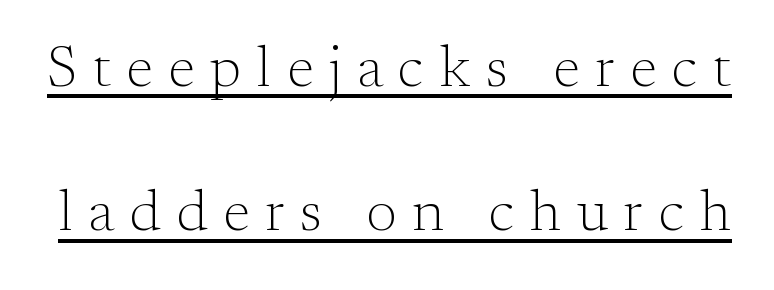
The image shows 58 px light serif type, upright; set loose line spacing (2.49x), unusually wide letter spacing (+0.27 em), underlined; medium stroke contrast and a small x-height.
